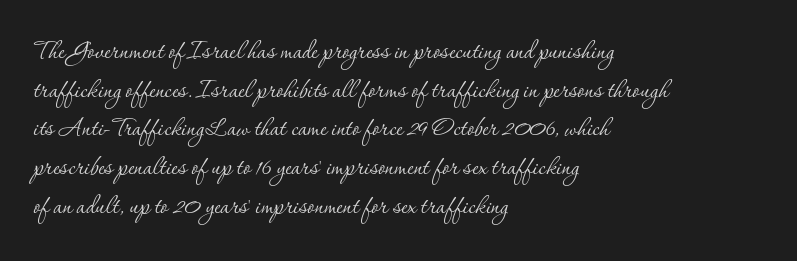
The passage shown is not underscored anywhere. Proportional: the letters do not fall into vertical columns. The passage shown is typeset with a serif family. Weight: not bold — regular or lighter. In terms of letterspacing, this is plain default setting.
